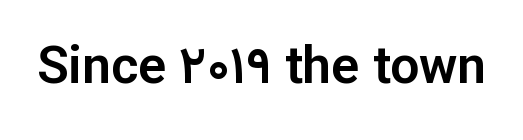
Q: Is the text italic (slanted)? A: No, it is upright.
Q: Is the typeface a serif or a sans-serif typeface? A: Sans-serif.
Q: Is the text underlined? A: No.
Q: Is the spacing between letters normal or unusually wide? A: Normal.
Q: Width (condensed, normal, or wide)? A: Normal.
Q: Stroke contrast? A: Low.
Q: x-height? A: Medium.
Q: Monospaced? A: No.
